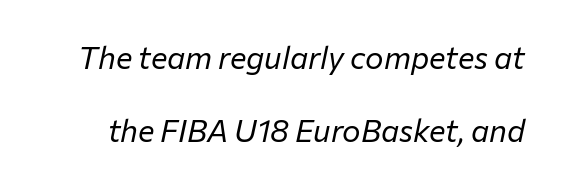
Q: Is the text bold? A: No.
Q: Is the text italic (slanted)? A: Yes, it leans right by about 12 degrees.
Q: Is the text underlined? A: No.
Q: Is the spacing between letters normal or unusually wide? A: Normal.
Q: Is the spacing between lines tight, normal or loose? A: Loose.
Q: Width (condensed, normal, or wide)? A: Normal.
Q: Stroke contrast? A: Low.
Q: x-height? A: Medium.
Q: Monospaced? A: No.
